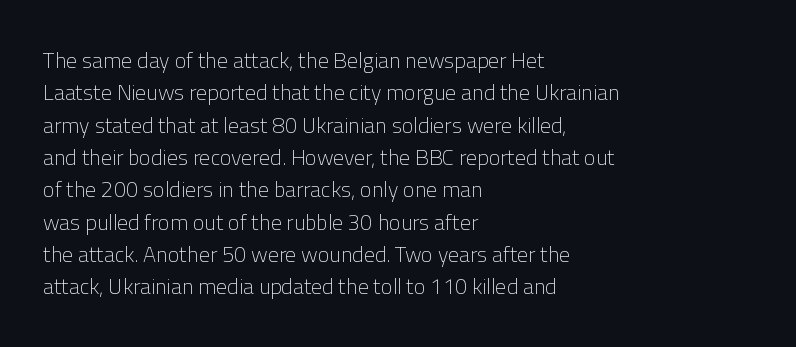
Does extra space separate the letters? No, they use regular spacing. Compared with a typical body face, this is equally light or lighter still. Casual observation: everything's shoved over to the left. This sample keeps an unexceptional amount of space between lines.
